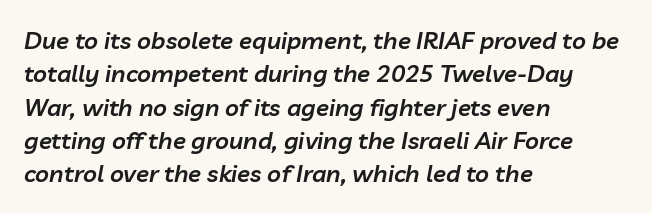
There's an unmistakable incline to the writing here. Nothing unusual about the tracking: characters are spaced as the font intends. Does the leading feel generous? No, just average. All the whitespace from short lines collects on the right. Each row of text sits above clean, open space.
